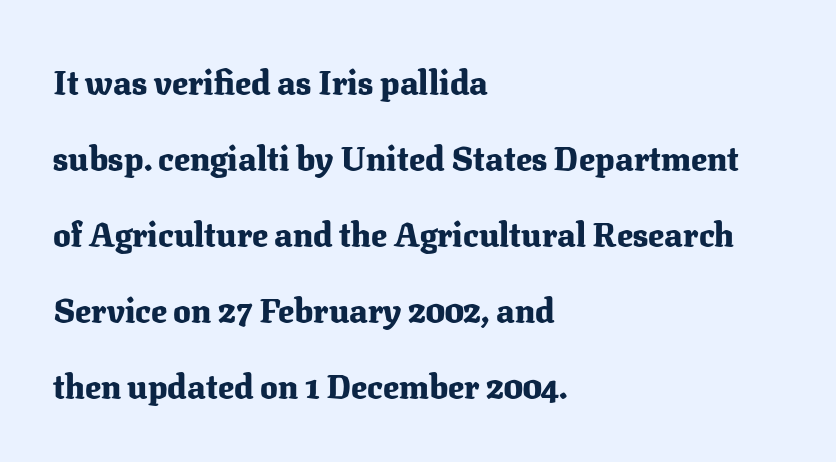
Q: Is the text bold? A: Yes.
Q: Is the text italic (slanted)? A: No, it is upright.
Q: Is the typeface a serif or a sans-serif typeface? A: Serif.
Q: Is the text underlined? A: No.
Q: How is the paragraph aligned? A: Left-aligned.
Q: Is the spacing between letters normal or unusually wide? A: Normal.
Q: Is the spacing between lines tight, normal or loose? A: Loose.
Q: Width (condensed, normal, or wide)? A: Normal.
Q: Stroke contrast? A: Medium.
Q: x-height? A: Medium.
Q: Monospaced? A: No.
